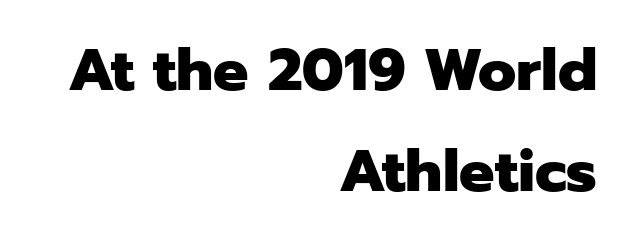
The image shows 59 px heavy sans-serif type, upright; set right-aligned, line spacing 1.71x, normal letter spacing, not underlined; low stroke contrast and a medium x-height.
